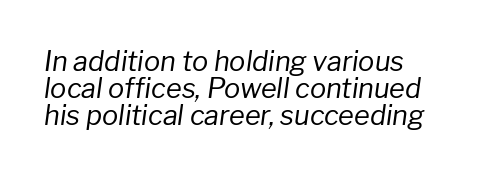
{"italic": "yes", "lean": "right", "slant_degrees": 8, "bold": "no", "underline": "no", "line_spacing": "tight", "line_spacing_ratio": 1.0, "letter_spacing": "normal", "letter_spacing_em": 0.0, "glyph_px": 27}
